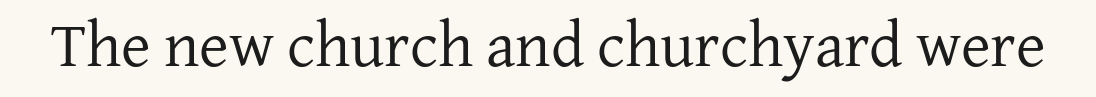
There is no visible air inserted between adjacent glyphs. Stem width sits at or under what a default text font uses. The specimen omits any rule beneath the text block's lines. Does the lettering tilt? It doesn't — this is upright. Each letter keeps its own natural width here, so spacing adapts to shape.
